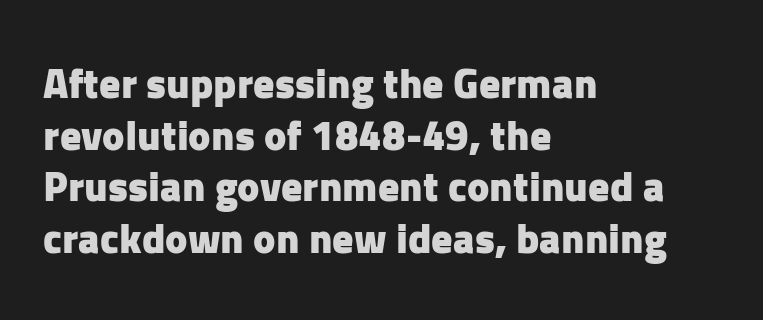
{"serif": "no", "italic": "no", "bold": "yes", "weight": "heavy", "width": "normal", "stroke_contrast": "low", "x_height": "medium", "monospaced": "no", "underline": "no", "align": "left", "line_spacing_ratio": 1.23, "letter_spacing": "normal", "letter_spacing_em": 0.0, "glyph_px": 42}
